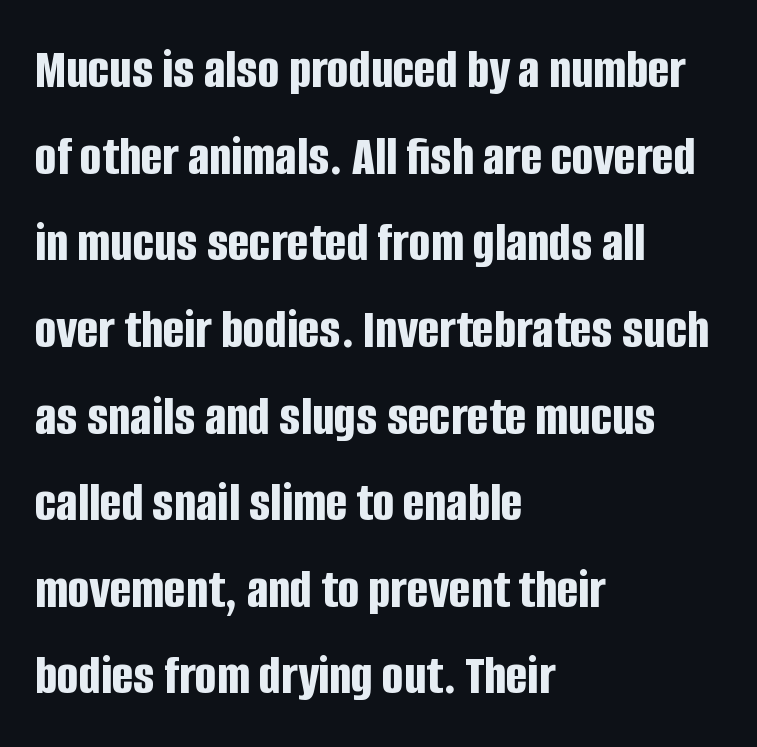
Is there much room between lines? A standard amount, neither cramped nor airy. Every letter is thick-stroked: bold, no question. A sans-serif font was chosen for this passage. A typesetter would call this proportional, since set widths differ per character.
